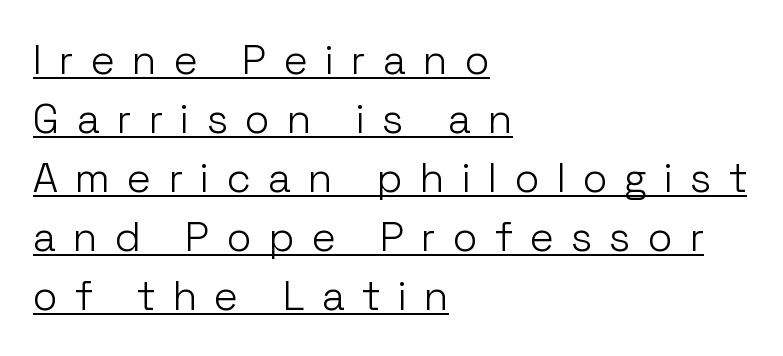
{"serif": "no", "italic": "no", "bold": "no", "weight": "light", "width": "normal", "stroke_contrast": "low", "x_height": "medium", "monospaced": "no", "underline": "yes", "align": "left", "line_spacing": "normal", "line_spacing_ratio": 1.44, "letter_spacing": "wide", "letter_spacing_em": 0.43, "glyph_px": 41}
